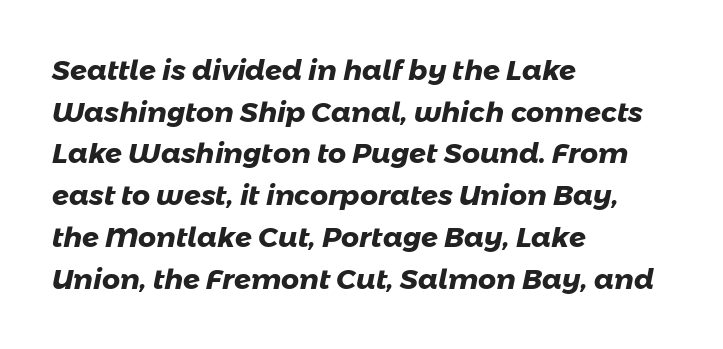
Is the letter spacing exaggerated? No — it looks like the ordinary default. Only glyphs here, with clear space below each row. The rendering shows plain stroke endings on the letterforms — a sans-serif design. The ragged edge is on the right, which tells us the setting is flush left.
